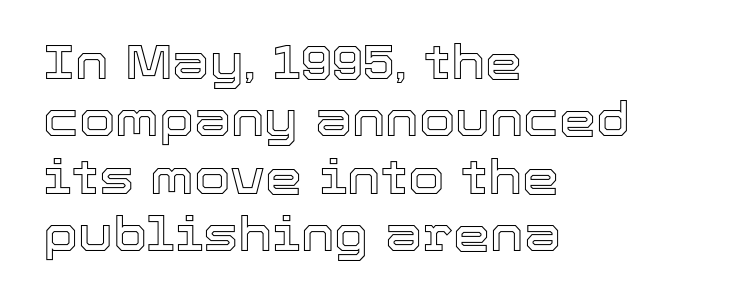
{"italic": "no", "width": "normal", "x_height": "medium", "monospaced": "no", "underline": "no", "align": "left", "line_spacing_ratio": 1.22, "letter_spacing": "normal", "letter_spacing_em": 0.0, "glyph_px": 47}
